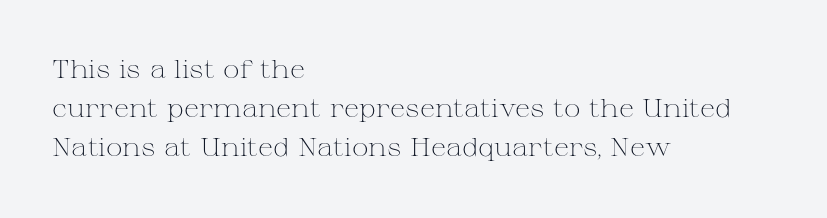
The image shows 25 px text type, upright; set left-aligned, normal line spacing (1.57x), normal letter spacing, not underlined.
